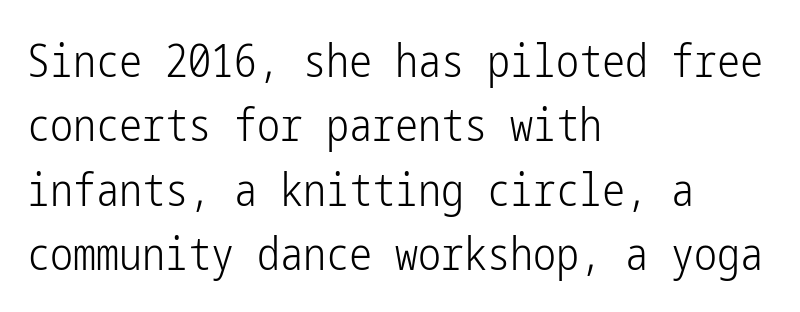
The image shows 46 px light, condensed sans-serif type, upright; set left-aligned, normal line spacing (1.4x), normal letter spacing, not underlined; low stroke contrast and a medium x-height.
